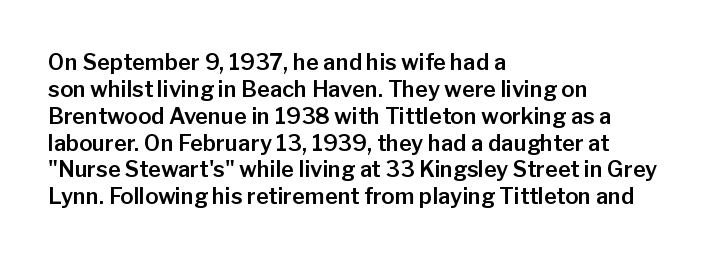
Q: Is the text italic (slanted)? A: No, it is upright.
Q: Is the text underlined? A: No.
Q: How is the paragraph aligned? A: Left-aligned.
Q: Is the spacing between letters normal or unusually wide? A: Normal.
